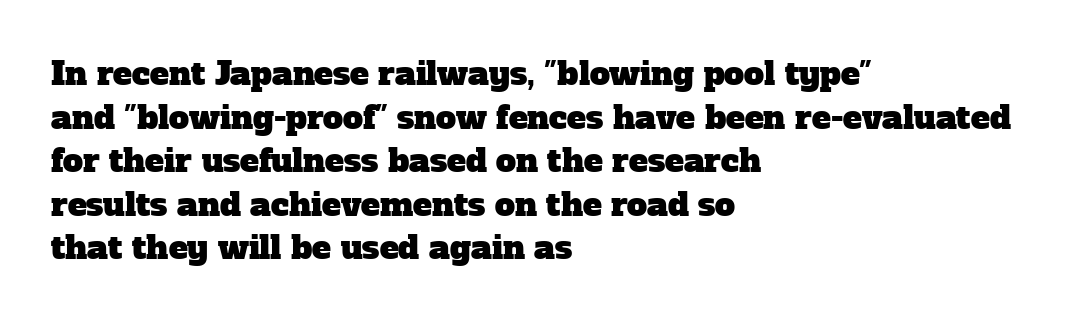
Q: Is the typeface a serif or a sans-serif typeface? A: Serif.
Q: Is the text underlined? A: No.
Q: How is the paragraph aligned? A: Left-aligned.
Q: Is the spacing between letters normal or unusually wide? A: Normal.
Q: Is the spacing between lines tight, normal or loose? A: Normal.
Q: Width (condensed, normal, or wide)? A: Normal.
Q: Stroke contrast? A: Low.
Q: x-height? A: Medium.
Q: Monospaced? A: No.
